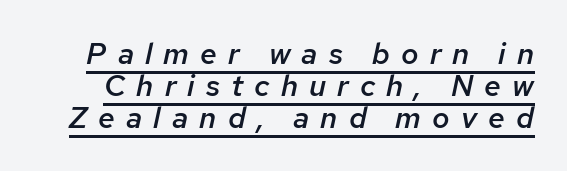
Spacing between characters has been opened up far beyond the box default. Proportional: the letters do not fall into vertical columns. Does a line run under the words? Yes, clearly. Notice how the stems are inclined rather than vertical — that's the hallmark of italics. These lines carry some extra weight — a demibold, not a full bold. These lines huddle together more closely than default settings would place them.
